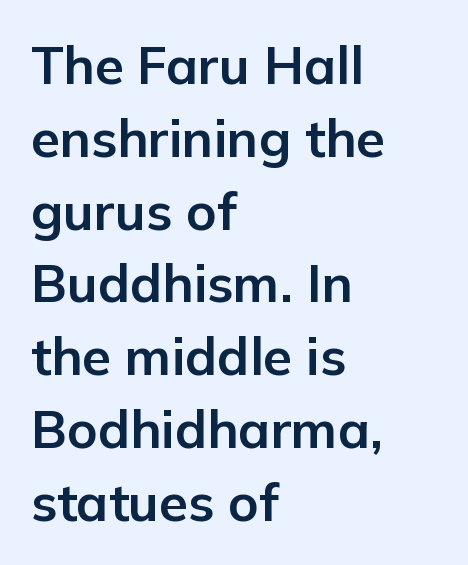
The image shows 52 px bold sans-serif type, upright; set left-aligned, normal line spacing (1.4x), normal letter spacing, not underlined; low stroke contrast and a medium x-height.
